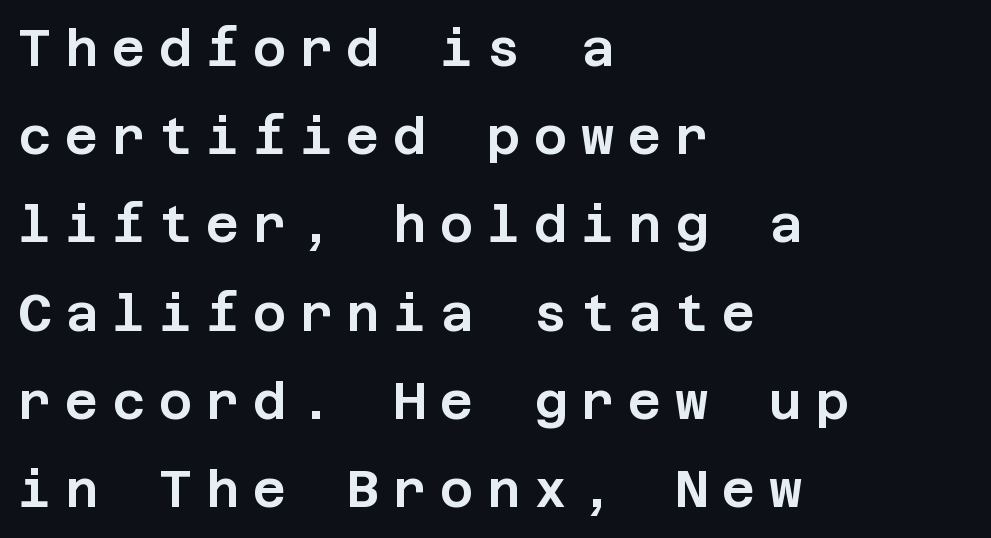
{"serif": "no", "italic": "no", "width": "normal", "stroke_contrast": "low", "x_height": "large", "underline": "no", "align": "left", "line_spacing_ratio": 1.73, "letter_spacing": "wide", "letter_spacing_em": 0.27, "glyph_px": 51}
